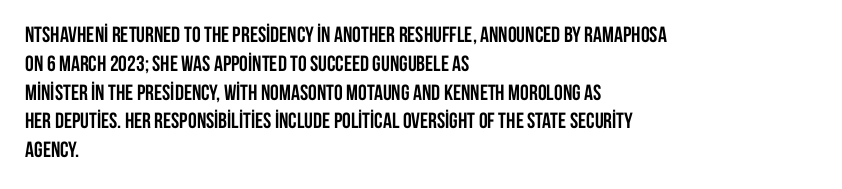
The image shows 22 px bold type, upright; set left-aligned, normal line spacing (1.31x), normal letter spacing, not underlined.
